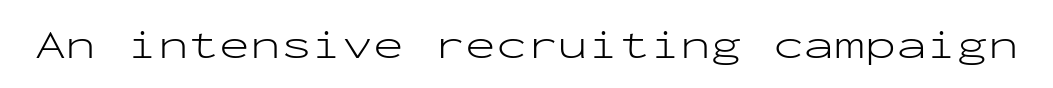
Q: Is the text bold? A: No.
Q: Is the text italic (slanted)? A: No, it is upright.
Q: Is the typeface a serif or a sans-serif typeface? A: Sans-serif.
Q: Is the text underlined? A: No.
Q: Is the spacing between letters normal or unusually wide? A: Normal.
Q: Width (condensed, normal, or wide)? A: Wide.
Q: Stroke contrast? A: Low.
Q: x-height? A: Medium.
Q: Monospaced? A: Yes.
